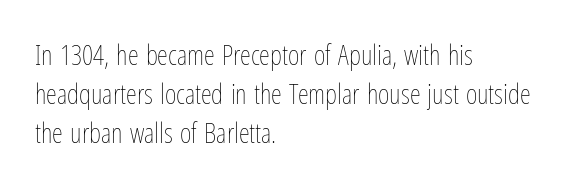
The image shows 28 px thin, condensed type, upright; set left-aligned, normal line spacing (1.39x), normal letter spacing, not underlined; low stroke contrast and a medium x-height.
